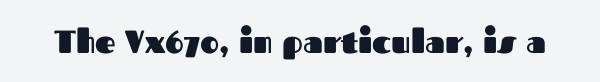
Q: Is the text bold? A: Yes.
Q: Is the text italic (slanted)? A: No, it is upright.
Q: Is the typeface a serif or a sans-serif typeface? A: Sans-serif.
Q: Is the text underlined? A: No.
Q: Is the spacing between letters normal or unusually wide? A: Normal.
Q: Width (condensed, normal, or wide)? A: Normal.
Q: Stroke contrast? A: Medium.
Q: x-height? A: Medium.
Q: Monospaced? A: No.
